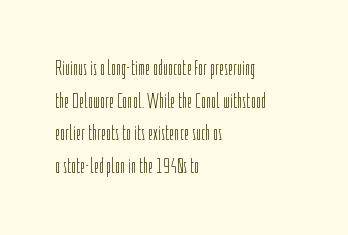
Rows of type keep a routine distance in the vertical direction. The space beneath each line is pristine and unruled. Which margin do the lines hug? The left one — the right edge is uneven. The letterforms sit shoulder to shoulder at normal distance.
